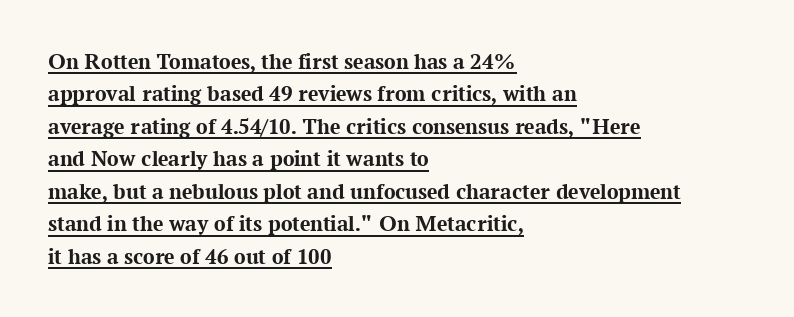
The image shows 23 px bold type, upright; set left-aligned, normal line spacing (1.41x), normal letter spacing, underlined.
